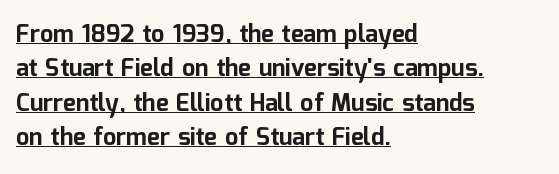
The image shows 24 px bold type, upright; set left-aligned, normal line spacing (1.43x), normal letter spacing, underlined.
